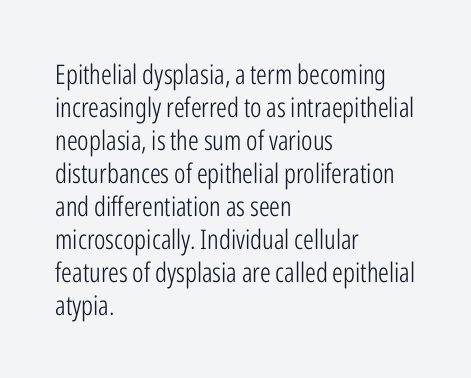
{"italic": "no", "bold": "no", "underline": "no", "align": "left", "line_spacing_ratio": 1.22, "letter_spacing": "normal", "letter_spacing_em": 0.0, "glyph_px": 27}
